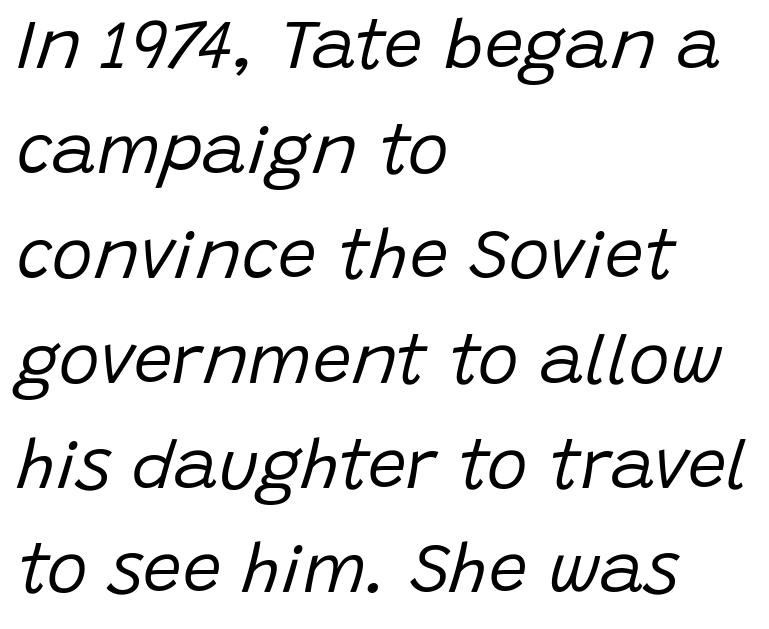
{"italic": "yes", "lean": "right", "slant_degrees": 15, "bold": "no", "weight": "regular", "width": "normal", "stroke_contrast": "low", "x_height": "large", "monospaced": "no", "underline": "no", "align": "left", "line_spacing": "normal", "line_spacing_ratio": 1.52, "letter_spacing": "normal", "letter_spacing_em": 0.0, "glyph_px": 69}
